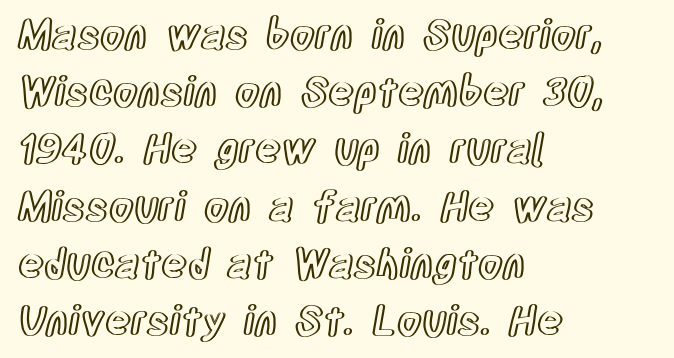
{"width": "condensed", "x_height": "large", "monospaced": "no", "underline": "no", "align": "left", "line_spacing": "normal", "line_spacing_ratio": 1.43, "letter_spacing": "normal", "letter_spacing_em": 0.0, "glyph_px": 40}
